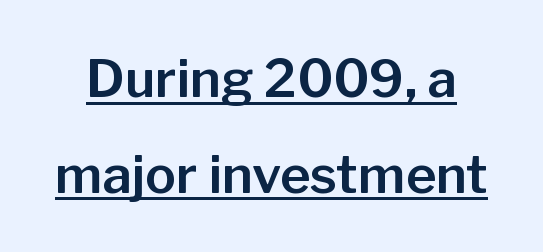
Q: Is the text italic (slanted)? A: No, it is upright.
Q: Is the typeface a serif or a sans-serif typeface? A: Sans-serif.
Q: Is the text underlined? A: Yes.
Q: Is the spacing between letters normal or unusually wide? A: Normal.
Q: Width (condensed, normal, or wide)? A: Normal.
Q: Stroke contrast? A: Low.
Q: x-height? A: Medium.
Q: Monospaced? A: No.
